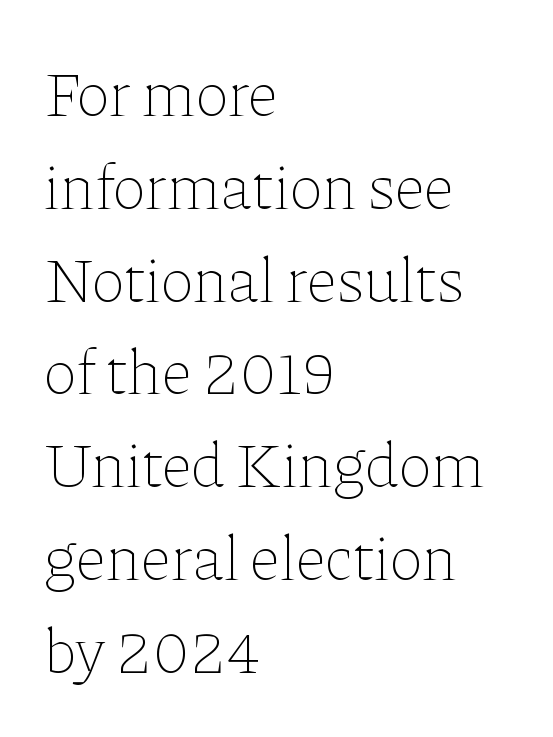
{"italic": "no", "bold": "no", "weight": "thin", "width": "normal", "stroke_contrast": "low", "x_height": "medium", "monospaced": "no", "underline": "no", "align": "left", "line_spacing": "normal", "line_spacing_ratio": 1.45, "letter_spacing": "normal", "letter_spacing_em": 0.0, "glyph_px": 64}
